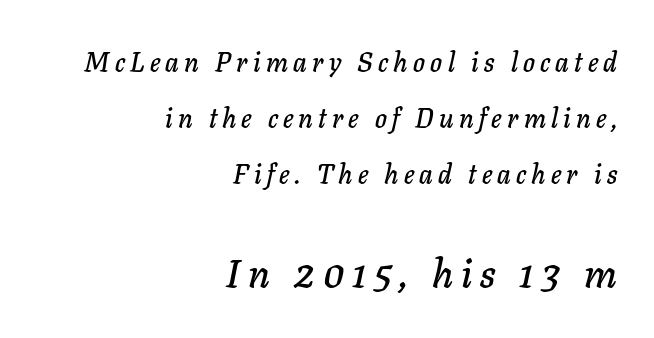
{"italic": "yes", "lean": "right", "slant_degrees": 11, "width": "normal", "stroke_contrast": "low", "x_height": "medium", "monospaced": "no", "underline": "no", "align": "right", "line_spacing": "loose", "line_spacing_ratio": 2.08, "letter_spacing": "wide", "letter_spacing_em": 0.2, "larger_block": "second", "size_ratio": 1.48, "glyph_px": 40}
